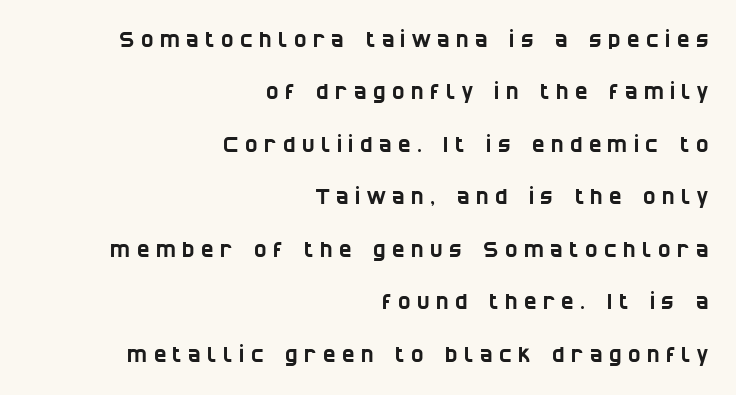
You could fit nearly another row in the gap between these rows. Typeset ragged left — the right edge is the straight one. There is plenty of visible air inserted between adjacent glyphs. The zone under the glyphs is completely vacant.
